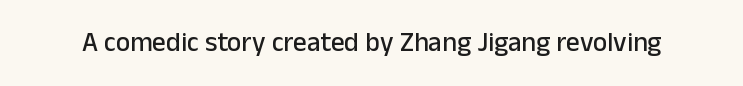
This rendering leaves character spacing at its baseline value. Has an underline been added? It has not. No italicization has been applied; the sample stays upright.
